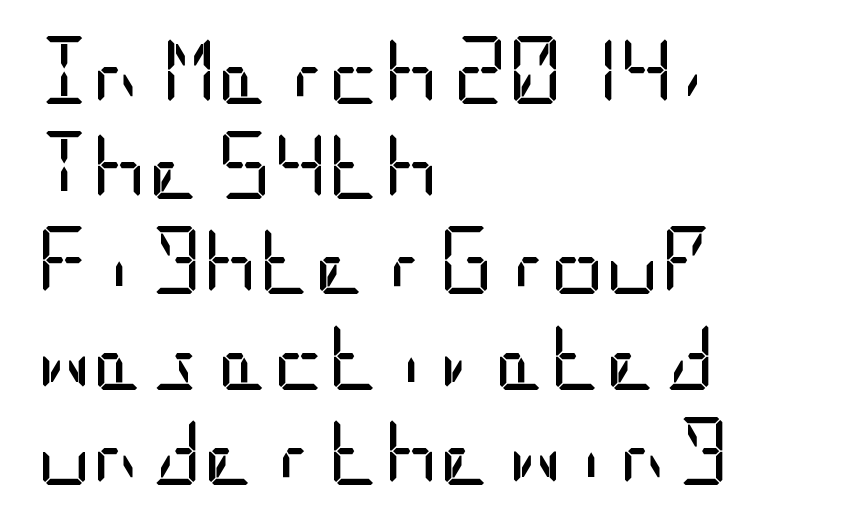
The image shows 68 px regular-weight, condensed sans-serif type, upright; set left-aligned, normal line spacing (1.4x), normal letter spacing, not underlined; low stroke contrast and a large x-height.
